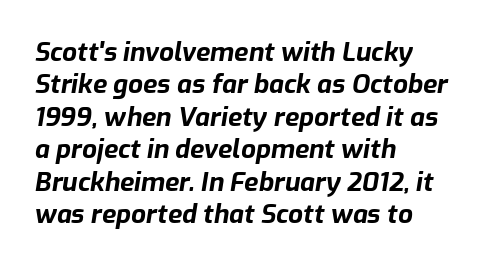
The font's italic variant was chosen for this text. You could call the tracking neutral — neither tight nor loose. The sample has been set heavy, in full bold. Reading down the block, your eye returns to a fixed left position each line. Interline gaps are of average width in this sample. The foot of each line stays bare and open.
